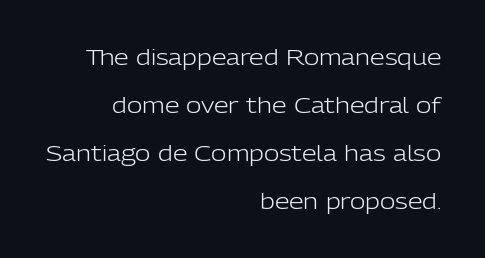
Rule under the text: the space is simply empty. Compared with typical paragraphs, the rows here are farther apart. One-word summary of the alignment: right. The typography opts for an upright posture over an oblique one.
